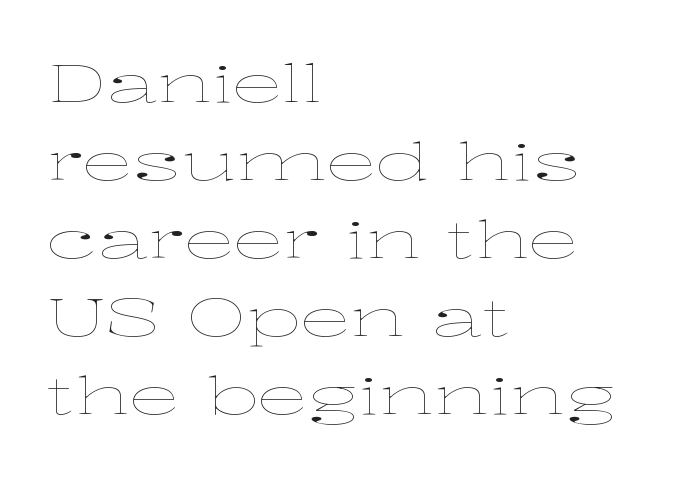
Notice how descenders clear the ascenders below comfortably — that's standard leading. The letterforms sit at book weight or below. Words appear dense and cohesive because spacing is normal. The passage shown is typed in a proportional face where columns would drift.
